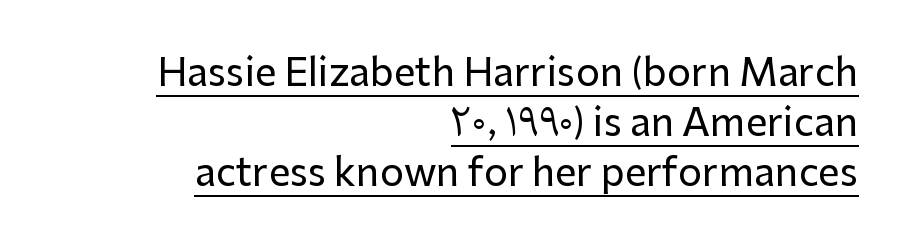
The image shows 38 px sans-serif type, upright; set right-aligned, normal line spacing (1.32x), normal letter spacing, underlined; low stroke contrast and a medium x-height.
